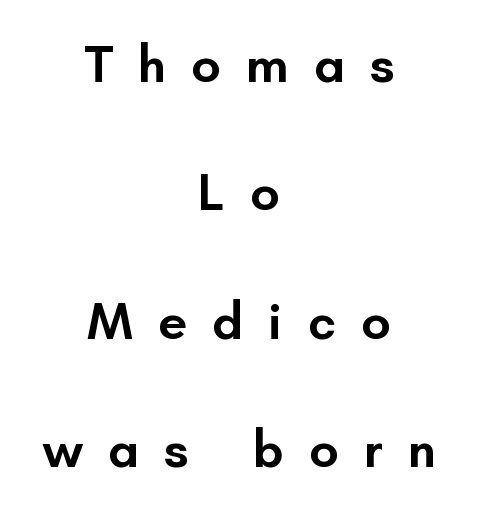
Q: Is the text bold? A: Semi-bold.
Q: Is the text italic (slanted)? A: No, it is upright.
Q: Is the typeface a serif or a sans-serif typeface? A: Sans-serif.
Q: Is the text underlined? A: No.
Q: How is the paragraph aligned? A: Centered.
Q: Is the spacing between letters normal or unusually wide? A: Unusually wide.
Q: Is the spacing between lines tight, normal or loose? A: Loose.
Q: Width (condensed, normal, or wide)? A: Normal.
Q: Stroke contrast? A: Low.
Q: x-height? A: Small.
Q: Monospaced? A: No.
